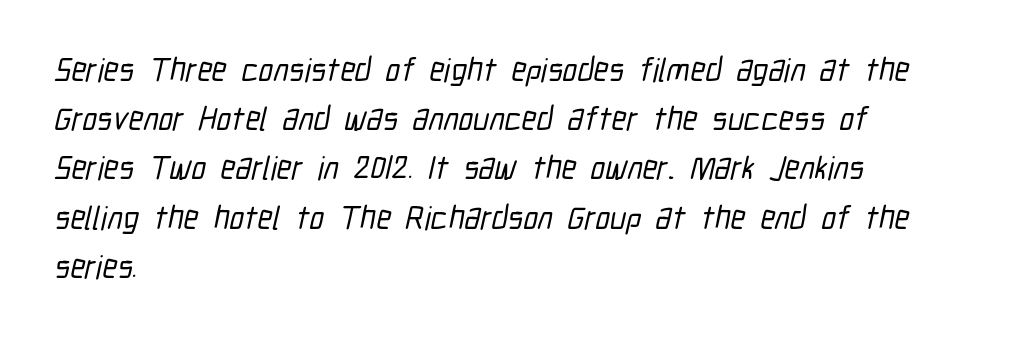
Q: Is the typeface a serif or a sans-serif typeface? A: Sans-serif.
Q: Is the text underlined? A: No.
Q: How is the paragraph aligned? A: Left-aligned.
Q: Is the spacing between letters normal or unusually wide? A: Normal.
Q: Is the spacing between lines tight, normal or loose? A: Normal.
Q: Width (condensed, normal, or wide)? A: Condensed.
Q: Stroke contrast? A: Low.
Q: x-height? A: Medium.
Q: Monospaced? A: No.
